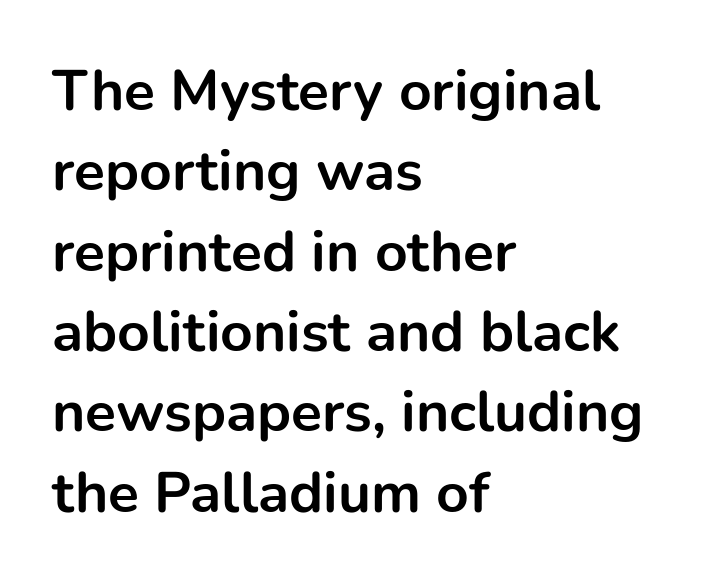
The space directly below the letters is spotless. Notice how thick the strokes are: this is what a full bold looks like. Serif or sans? Sans — the stroke terminals are bare. One-word summary of the alignment: left. A typesetter would call this proportional, since set widths differ per character. This sample uses plain, unmodified letter spacing.
